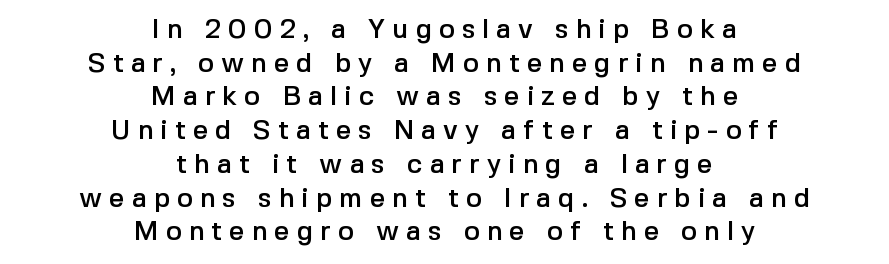
The image shows 27 px text type, upright; set centered, normal line spacing (1.25x), unusually wide letter spacing (+0.26 em), not underlined.
